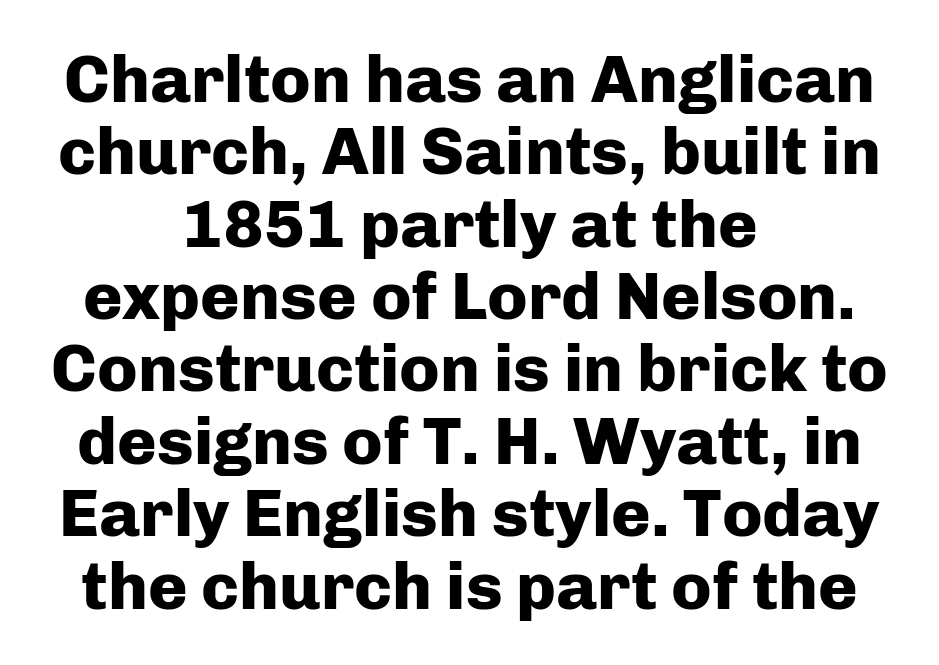
Q: Is the text bold? A: Yes.
Q: Is the text italic (slanted)? A: No, it is upright.
Q: Is the typeface a serif or a sans-serif typeface? A: Sans-serif.
Q: Is the text underlined? A: No.
Q: How is the paragraph aligned? A: Centered.
Q: Is the spacing between letters normal or unusually wide? A: Normal.
Q: Is the spacing between lines tight, normal or loose? A: Tight.
Q: Width (condensed, normal, or wide)? A: Normal.
Q: Stroke contrast? A: Low.
Q: x-height? A: Medium.
Q: Monospaced? A: No.
